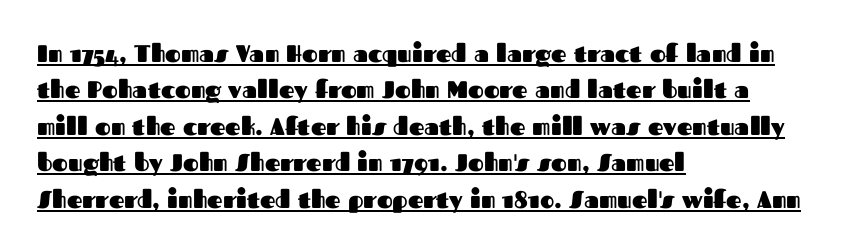
Q: Is the text bold? A: Yes.
Q: Is the text italic (slanted)? A: No, it is upright.
Q: Is the text underlined? A: Yes.
Q: How is the paragraph aligned? A: Left-aligned.
Q: Is the spacing between letters normal or unusually wide? A: Normal.
Q: Is the spacing between lines tight, normal or loose? A: Normal.
